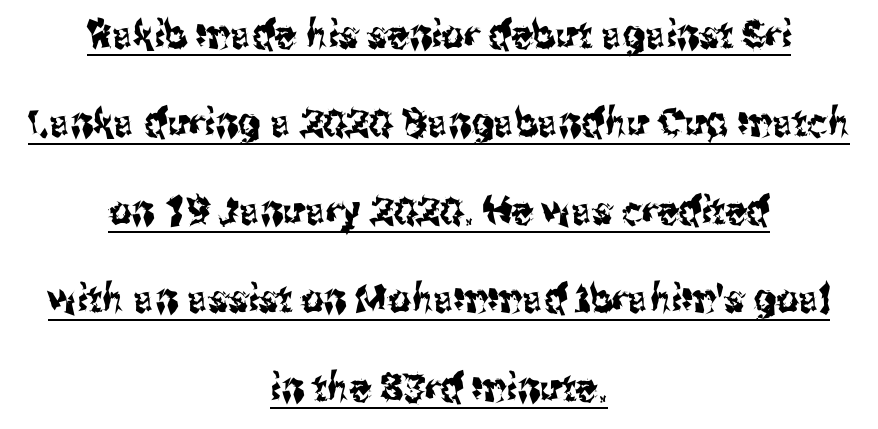
Q: Is the text italic (slanted)? A: No, it is upright.
Q: Is the typeface a serif or a sans-serif typeface? A: Sans-serif.
Q: Is the text underlined? A: Yes.
Q: How is the paragraph aligned? A: Centered.
Q: Is the spacing between letters normal or unusually wide? A: Normal.
Q: Is the spacing between lines tight, normal or loose? A: Loose.
Q: Width (condensed, normal, or wide)? A: Condensed.
Q: Stroke contrast? A: Medium.
Q: x-height? A: Medium.
Q: Monospaced? A: No.
